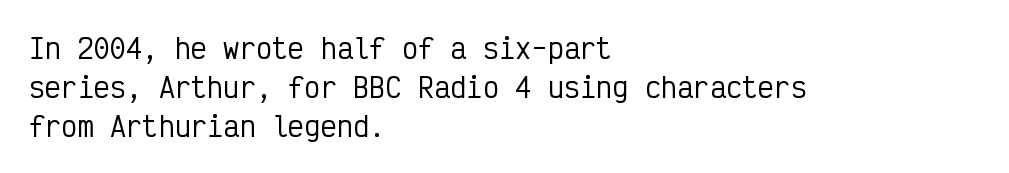
The image shows 27 px text type, upright; set left-aligned, normal line spacing (1.44x), normal letter spacing, not underlined.
